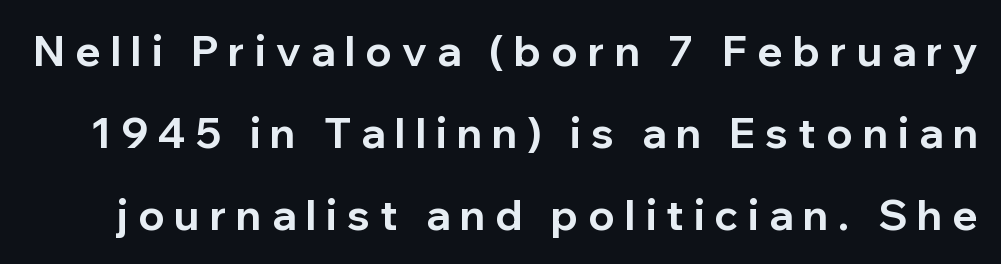
Underline: absent. Honestly, the rows look like they've been pulled way apart. Proportional: the letters do not fall into vertical columns. A full-strength bold gives these letters their thick strokes. Does the type have serifs? No, each stem ends abruptly. This sample uses an upright cut, with every glyph sitting square on the baseline.
